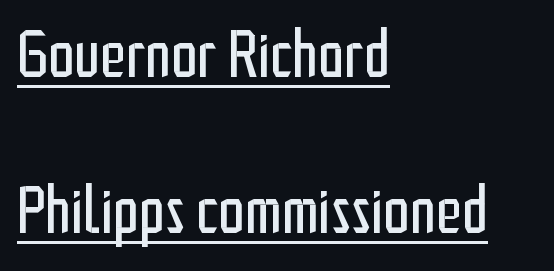
The image shows 66 px regular-weight, condensed sans-serif type, upright; set left-aligned, loose line spacing (2.37x), normal letter spacing, underlined; low stroke contrast and a medium x-height.
